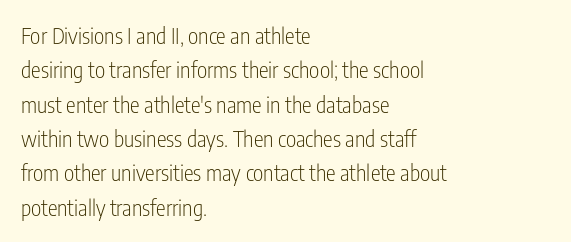
Q: Is the text bold? A: No.
Q: Is the text italic (slanted)? A: No, it is upright.
Q: Is the text underlined? A: No.
Q: How is the paragraph aligned? A: Left-aligned.
Q: Is the spacing between letters normal or unusually wide? A: Normal.
Q: Is the spacing between lines tight, normal or loose? A: Normal.
